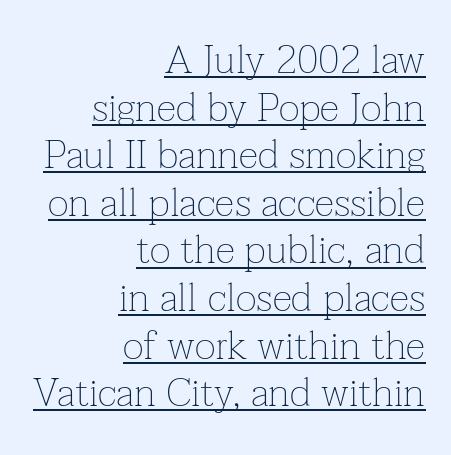
{"serif": "yes", "italic": "no", "bold": "no", "weight": "thin", "width": "normal", "stroke_contrast": "low", "x_height": "medium", "monospaced": "no", "underline": "yes", "align": "right", "line_spacing_ratio": 1.19, "letter_spacing": "normal", "letter_spacing_em": 0.0, "glyph_px": 40}
